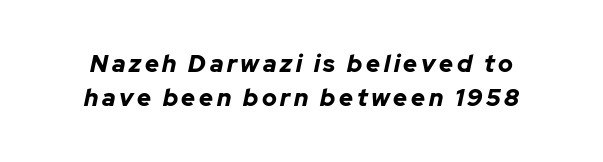
This sample keeps an unexceptional amount of space between lines. Weight: bold. The whole block is typeset with a tilt. Letters rest on an invisible, unmarked baseline.
